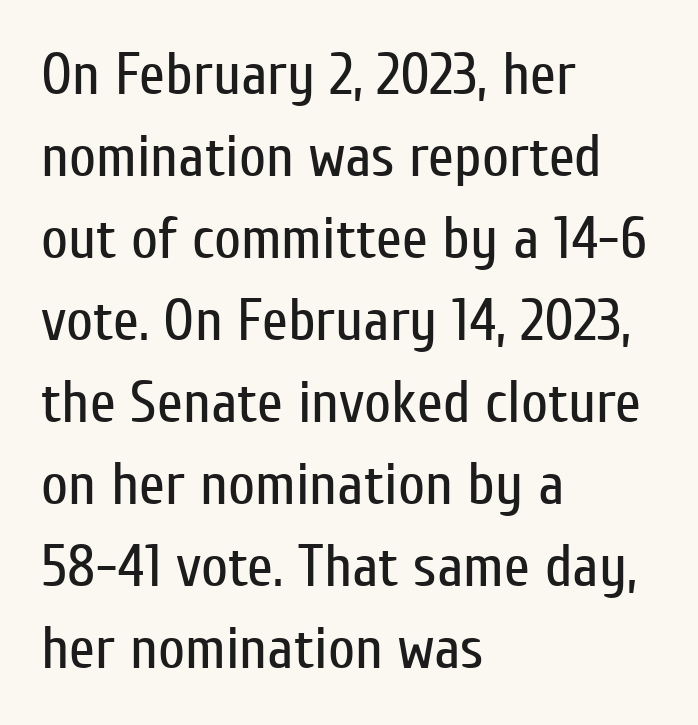
{"serif": "no", "italic": "no", "bold": "no", "weight": "regular", "width": "condensed", "stroke_contrast": "low", "x_height": "medium", "monospaced": "no", "underline": "no", "align": "left", "line_spacing": "normal", "line_spacing_ratio": 1.39, "letter_spacing": "normal", "letter_spacing_em": 0.0, "glyph_px": 59}
